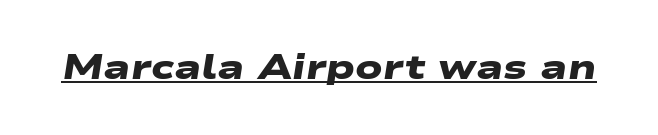
The rendering uses the underline text-decoration. This sample has the flowing, uneven cadence of proportional lettering. Are there feet on the stems? There aren't — it's a sans. This rendering leaves character spacing at its baseline value. Typesetter's note: full bold, strokes at maximum text heaviness.
